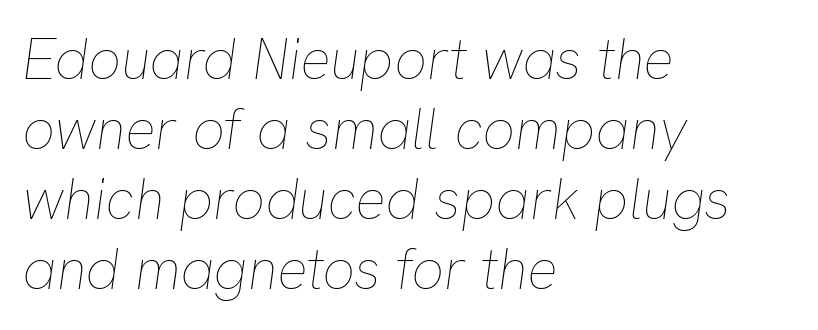
Q: Is the text bold? A: No.
Q: Is the text italic (slanted)? A: Yes, it leans right by about 8 degrees.
Q: Is the text underlined? A: No.
Q: How is the paragraph aligned? A: Left-aligned.
Q: Is the spacing between letters normal or unusually wide? A: Normal.
Q: Width (condensed, normal, or wide)? A: Normal.
Q: Stroke contrast? A: Low.
Q: x-height? A: Medium.
Q: Monospaced? A: No.
